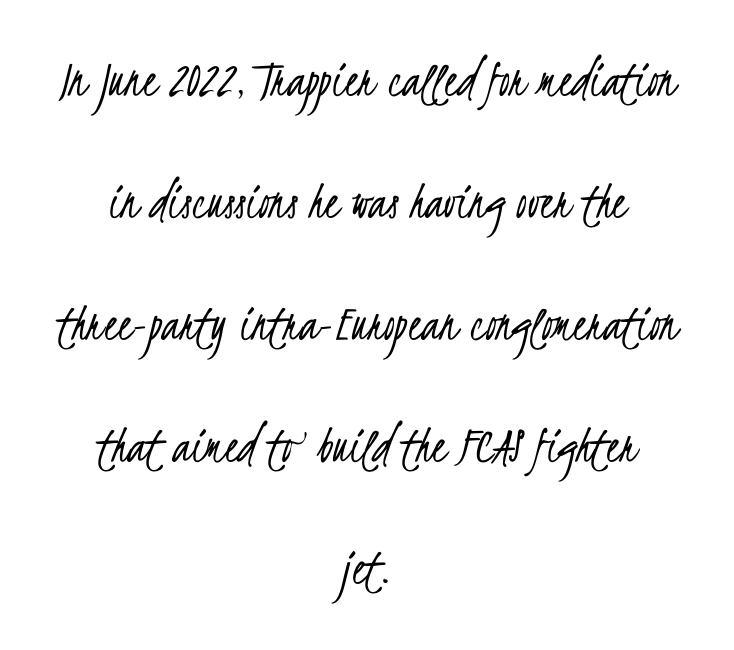
What's the leading like? Stretched, with rows far apart. Note: no serifs on the glyphs. In terms of letterspacing, this is plain default setting. The passage shown is typed in a proportional face where columns would drift. Beneath every word, the page is bare.
